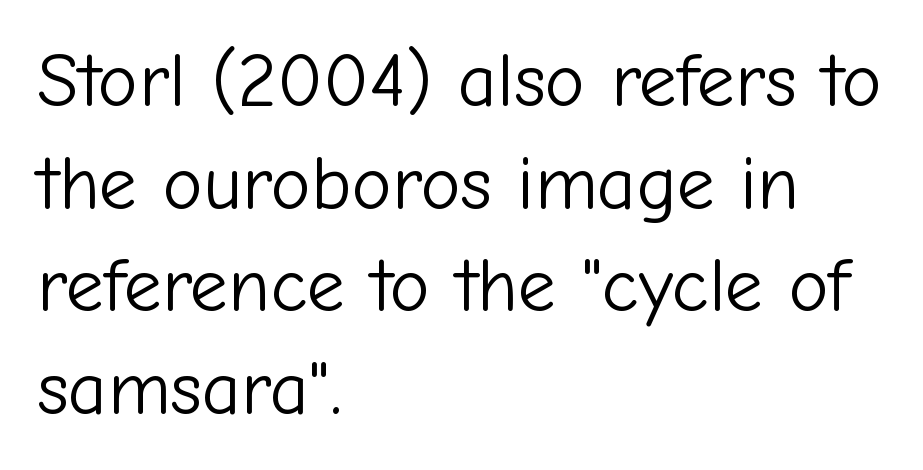
Q: Is the text bold? A: No.
Q: Is the text italic (slanted)? A: No, it is upright.
Q: Is the typeface a serif or a sans-serif typeface? A: Sans-serif.
Q: Is the text underlined? A: No.
Q: How is the paragraph aligned? A: Left-aligned.
Q: Is the spacing between letters normal or unusually wide? A: Normal.
Q: Is the spacing between lines tight, normal or loose? A: Normal.
Q: Width (condensed, normal, or wide)? A: Normal.
Q: Stroke contrast? A: Low.
Q: x-height? A: Medium.
Q: Monospaced? A: No.
